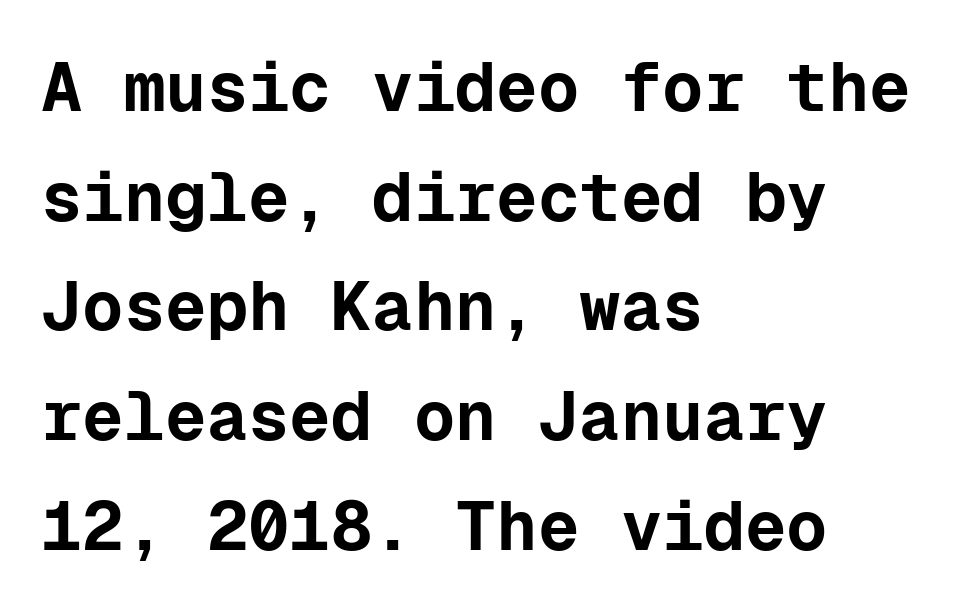
Q: Is the text bold? A: Yes.
Q: Is the text italic (slanted)? A: No, it is upright.
Q: Is the typeface a serif or a sans-serif typeface? A: Sans-serif.
Q: Is the text underlined? A: No.
Q: How is the paragraph aligned? A: Left-aligned.
Q: Is the spacing between letters normal or unusually wide? A: Normal.
Q: Is the spacing between lines tight, normal or loose? A: Normal.
Q: Width (condensed, normal, or wide)? A: Normal.
Q: Stroke contrast? A: Low.
Q: x-height? A: Medium.
Q: Monospaced? A: Yes.
